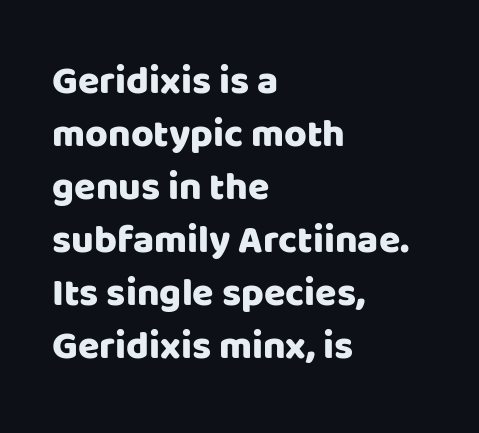
Q: Is the text italic (slanted)? A: No, it is upright.
Q: Is the typeface a serif or a sans-serif typeface? A: Sans-serif.
Q: Is the text underlined? A: No.
Q: How is the paragraph aligned? A: Left-aligned.
Q: Is the spacing between letters normal or unusually wide? A: Normal.
Q: Is the spacing between lines tight, normal or loose? A: Normal.
Q: Width (condensed, normal, or wide)? A: Normal.
Q: Stroke contrast? A: Low.
Q: x-height? A: Large.
Q: Monospaced? A: No.
